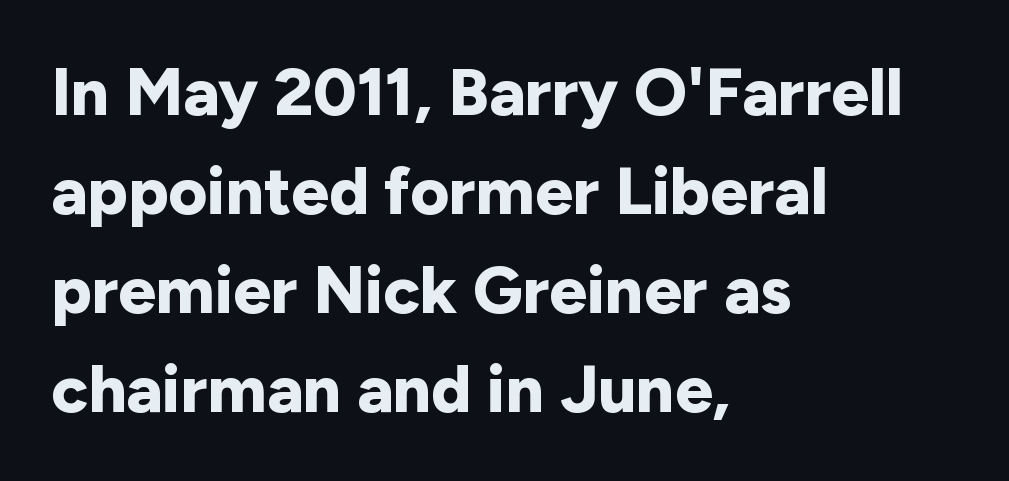
The image shows 67 px bold sans-serif type, upright; set left-aligned, normal line spacing (1.48x), normal letter spacing, not underlined; low stroke contrast and a medium x-height.
